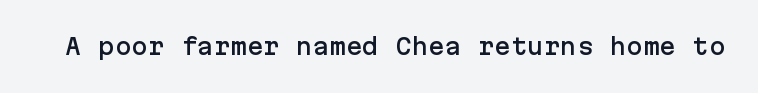
The image shows 22 px text type, upright; set normal letter spacing, not underlined.
